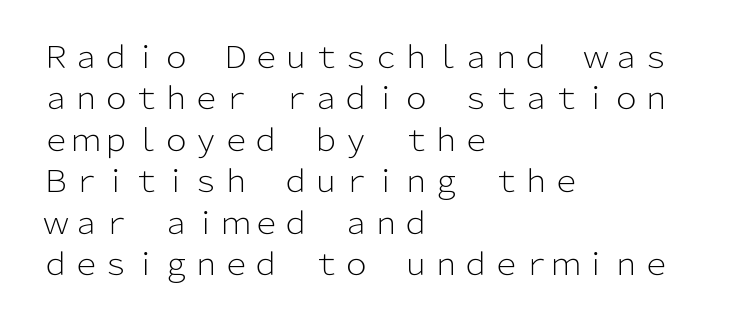
{"serif": "no", "italic": "no", "bold": "no", "weight": "light", "width": "normal", "stroke_contrast": "low", "x_height": "medium", "monospaced": "no", "underline": "no", "align": "left", "line_spacing": "normal", "line_spacing_ratio": 1.38, "letter_spacing": "normal", "letter_spacing_em": 0.0, "glyph_px": 30}
